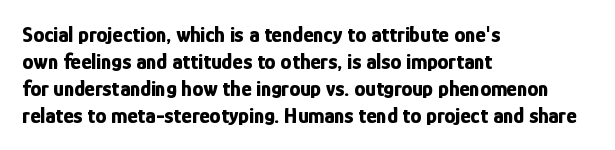
The image shows 22 px bold type, upright; set left-aligned, line spacing 1.22x, normal letter spacing, not underlined.
